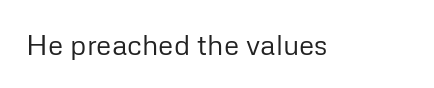
The specimen omits any rule beneath the text block's lines. Short note: letters normally spaced. Vertical strokes here are truly vertical. Note the varied advance widths — an 'i' is clearly narrower than an 'm'. The face used here is a sans, in the tradition of grotesques and geometrics.
